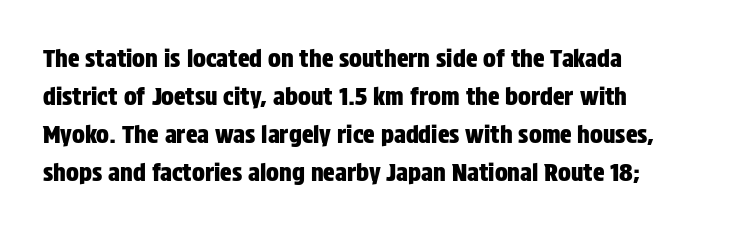
The image shows 24 px text type, upright; set left-aligned, normal line spacing (1.58x), normal letter spacing, not underlined.
